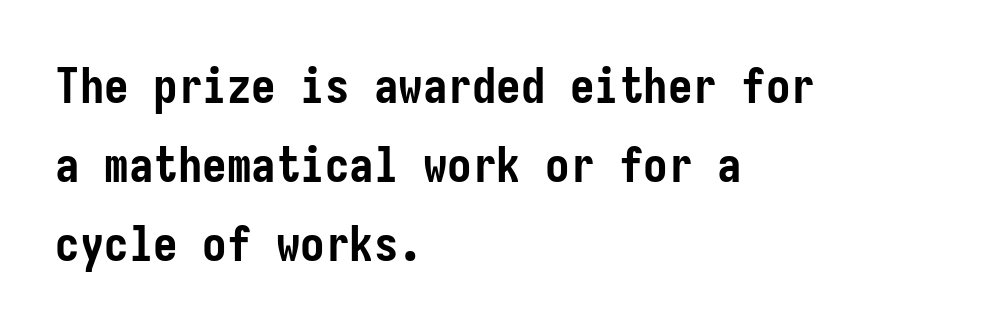
Q: Is the text bold? A: Yes.
Q: Is the text italic (slanted)? A: No, it is upright.
Q: Is the typeface a serif or a sans-serif typeface? A: Sans-serif.
Q: Is the text underlined? A: No.
Q: How is the paragraph aligned? A: Left-aligned.
Q: Is the spacing between letters normal or unusually wide? A: Normal.
Q: Is the spacing between lines tight, normal or loose? A: Normal.
Q: Width (condensed, normal, or wide)? A: Condensed.
Q: Stroke contrast? A: Low.
Q: x-height? A: Medium.
